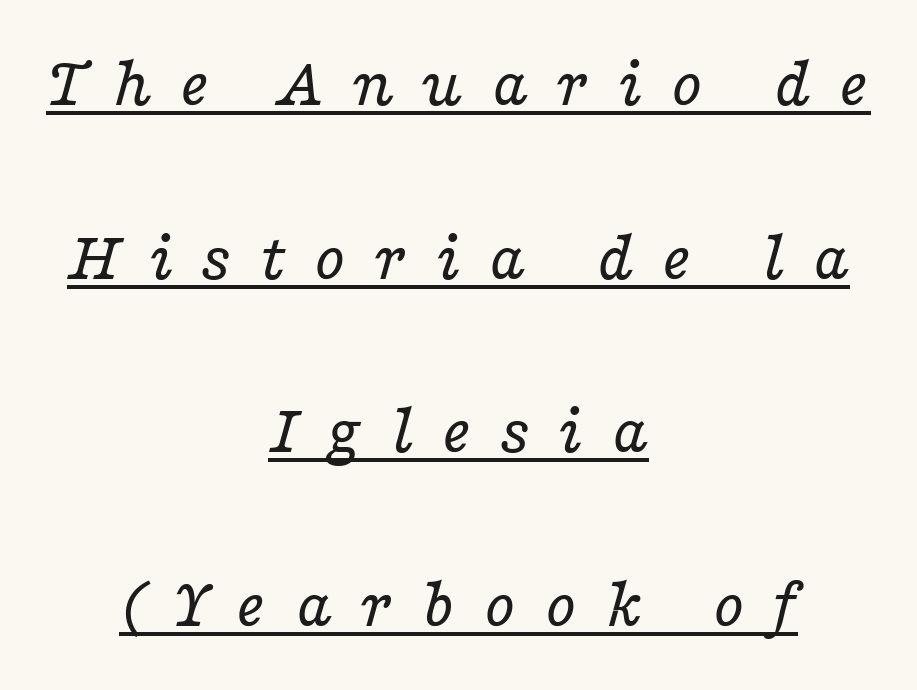
{"serif": "yes", "italic": "yes", "lean": "right", "slant_degrees": 16, "bold": "no", "weight": "regular", "width": "wide", "stroke_contrast": "low", "x_height": "medium", "monospaced": "no", "underline": "yes", "align": "center", "line_spacing": "loose", "line_spacing_ratio": 2.41, "letter_spacing": "wide", "letter_spacing_em": 0.38, "glyph_px": 72}
